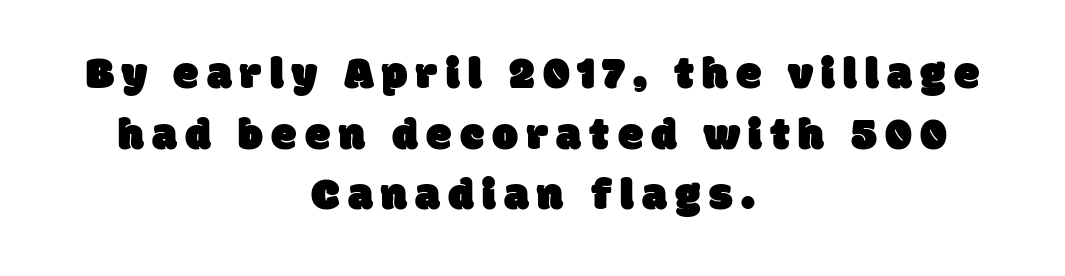
The image shows 46 px sans-serif type; set centered, normal line spacing (1.32x), not underlined; low stroke contrast and a large x-height.
